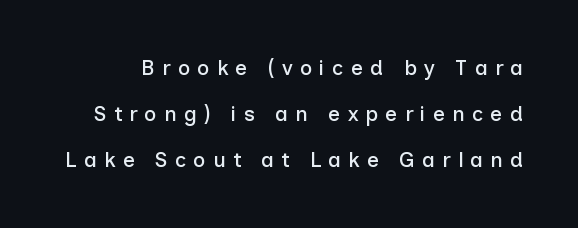
Q: Is the text italic (slanted)? A: No, it is upright.
Q: Is the text underlined? A: No.
Q: Is the spacing between letters normal or unusually wide? A: Unusually wide.
Q: Is the spacing between lines tight, normal or loose? A: Loose.
